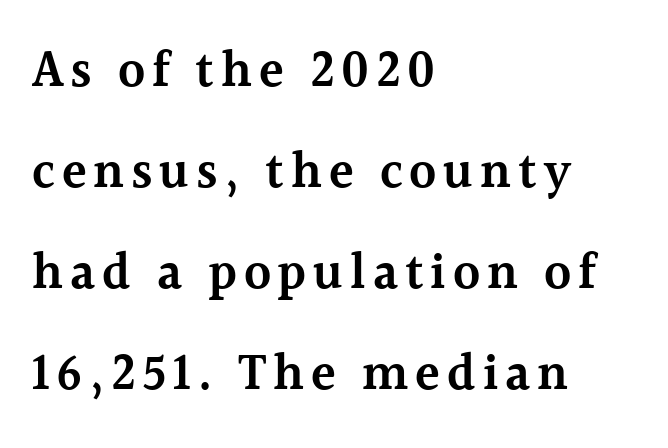
Q: Is the text bold? A: Semi-bold.
Q: Is the text italic (slanted)? A: No, it is upright.
Q: Is the typeface a serif or a sans-serif typeface? A: Serif.
Q: Is the text underlined? A: No.
Q: How is the paragraph aligned? A: Left-aligned.
Q: Is the spacing between lines tight, normal or loose? A: Loose.
Q: Width (condensed, normal, or wide)? A: Normal.
Q: x-height? A: Medium.
Q: Monospaced? A: No.
